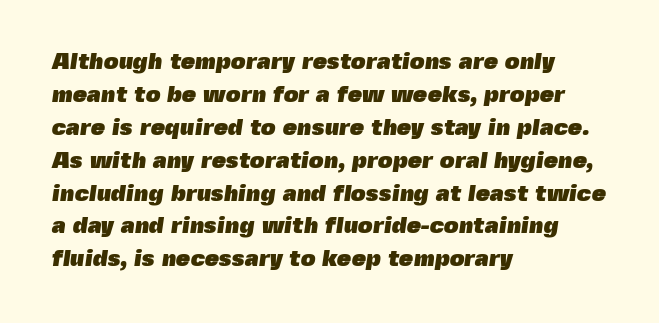
{"bold": "yes", "underline": "no", "align": "left", "line_spacing": "normal", "line_spacing_ratio": 1.43, "letter_spacing": "normal", "letter_spacing_em": 0.0, "glyph_px": 23}
